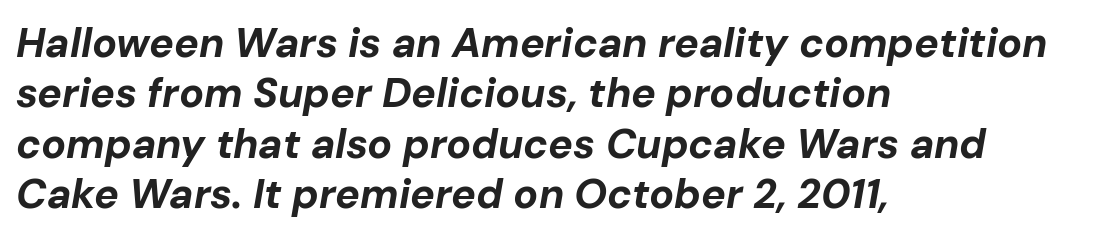
No word sits above an underline. The passage shown is typed in a proportional face where columns would drift. The typography opts for an oblique posture over an upright one. The passage shown has conventional tracking throughout. Is the type bold? Yes — the strokes are clearly thick and heavy.
